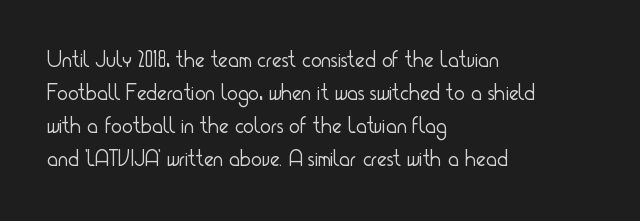
{"italic": "no", "bold": "no", "underline": "no", "align": "left", "line_spacing": "normal", "line_spacing_ratio": 1.44, "letter_spacing": "normal", "letter_spacing_em": 0.0, "glyph_px": 23}
